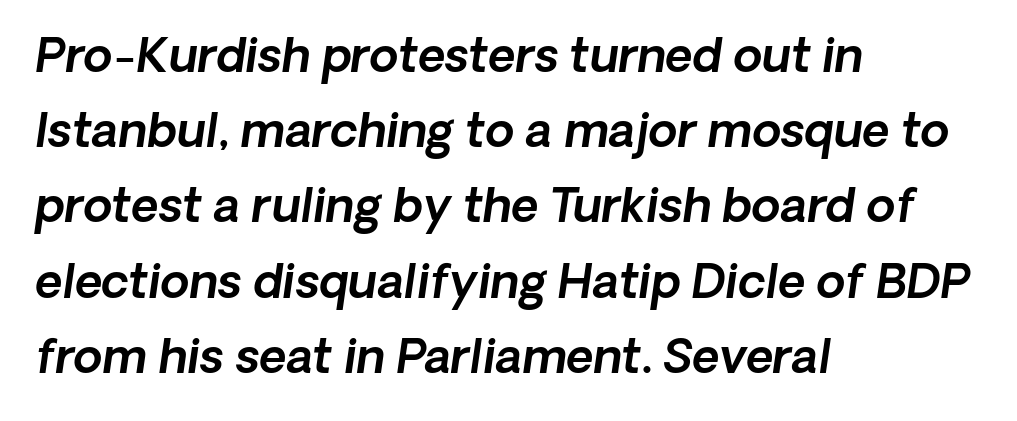
Q: Is the text italic (slanted)? A: Yes, it leans right by about 8 degrees.
Q: Is the text underlined? A: No.
Q: How is the paragraph aligned? A: Left-aligned.
Q: Is the spacing between letters normal or unusually wide? A: Normal.
Q: Is the spacing between lines tight, normal or loose? A: Normal.
Q: Width (condensed, normal, or wide)? A: Normal.
Q: x-height? A: Medium.
Q: Monospaced? A: No.
